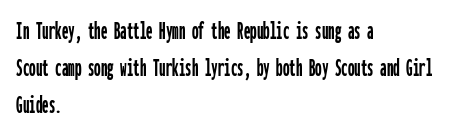
Inter-character spacing is left at the font's built-in metrics. Bare-footed words on every line. Every stem runs plumb, perpendicular to the baseline. Line spacing here is normal. Every row of glyphs begins at an identical x-position on the left.
